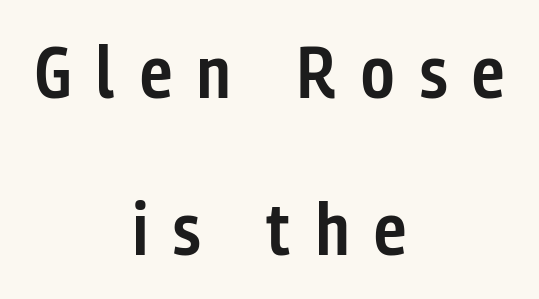
Observe the wide spacing: letters keep a clear distance from each other. Visually the block forms a symmetrical silhouette, jagged on both flanks. Compared with an ordinary text face, these strokes are moderately heavier — a semibold. How would I describe the line gaps? Wide and relaxed. Does the lettering tilt? It doesn't — this is upright.
